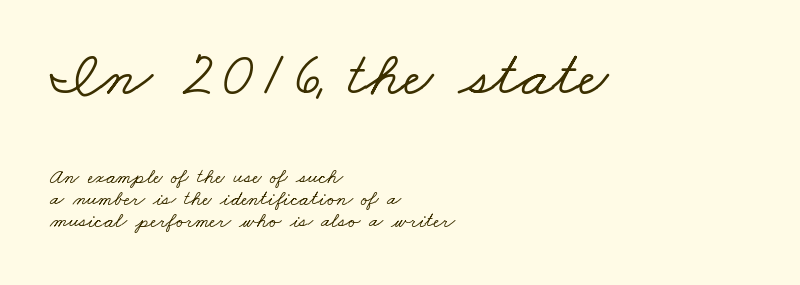
The image shows 64 px wide serif type; set left-aligned, tight line spacing (1.05x), normal letter spacing, not underlined; the first (top) block is 3.05x larger; low stroke contrast and a small x-height.
